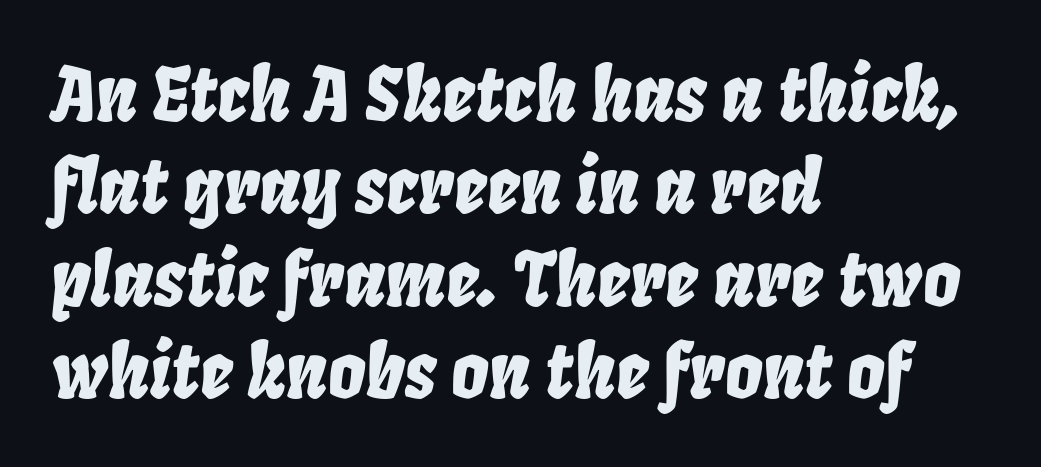
Is there much room between lines? A standard amount, neither cramped nor airy. Is the type slanted? Yes — the strokes lean at a clear angle. The passage shown is typed in a proportional face where columns would drift. Descenders are the only things crossing below the line. Honestly, the letter spacing is just normal — you wouldn't notice it.
